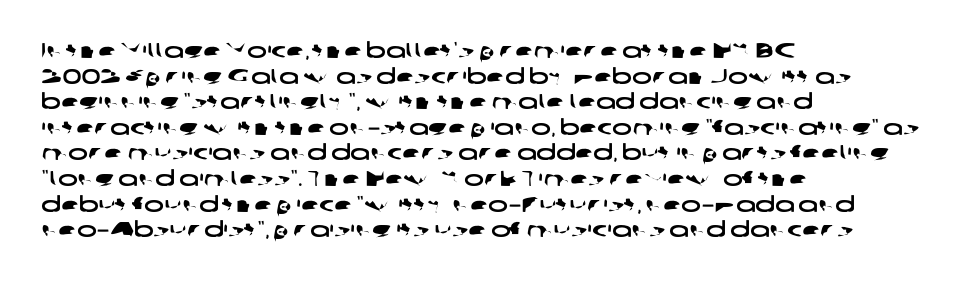
The image shows 21 px text type; set left-aligned, line spacing 1.22x, normal letter spacing, not underlined.
